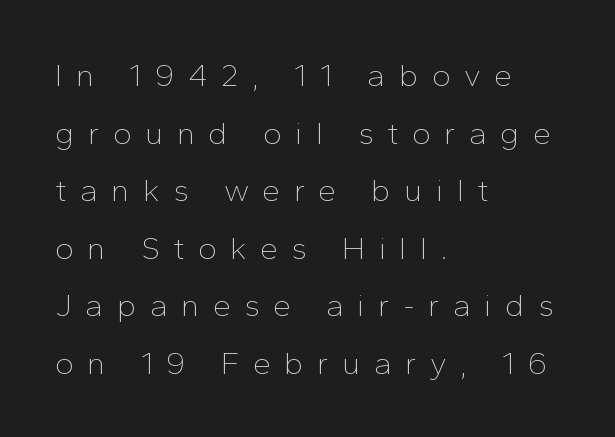
The image shows 32 px thin sans-serif type, upright; set left-aligned, line spacing 1.8x, unusually wide letter spacing (+0.42 em), not underlined; low stroke contrast and a medium x-height.
